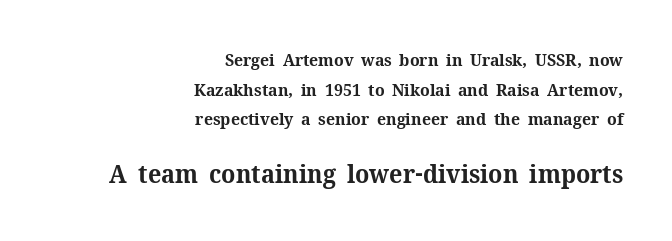
The image shows 25 px bold type, upright; set right-aligned, line spacing 1.75x, normal letter spacing, not underlined; the second (bottom) block is 1.47x larger.
